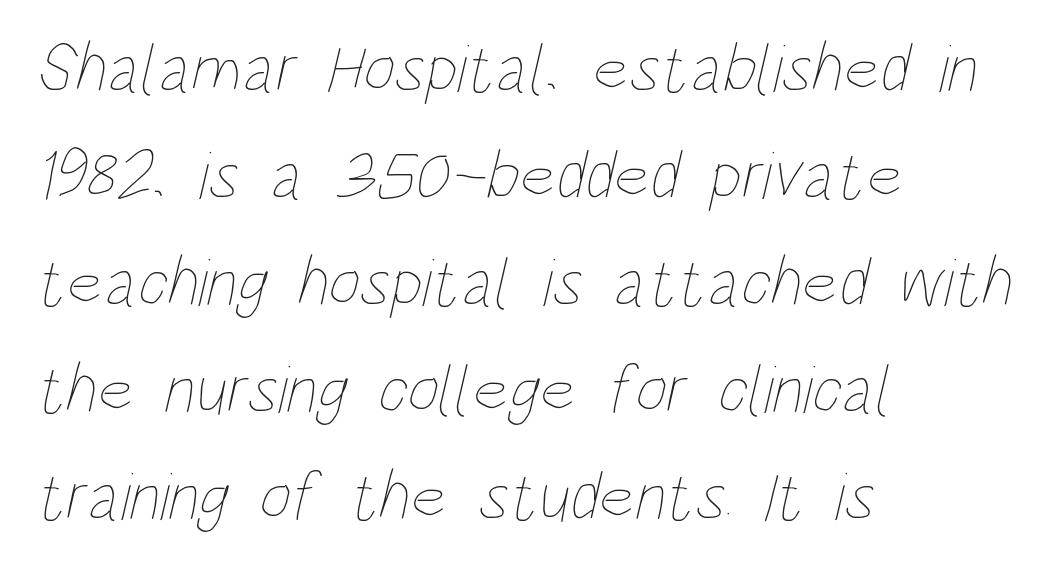
{"bold": "no", "weight": "thin", "width": "condensed", "stroke_contrast": "low", "x_height": "large", "monospaced": "no", "underline": "no", "align": "left", "line_spacing": "normal", "line_spacing_ratio": 1.55, "letter_spacing": "normal", "letter_spacing_em": 0.0, "glyph_px": 69}
